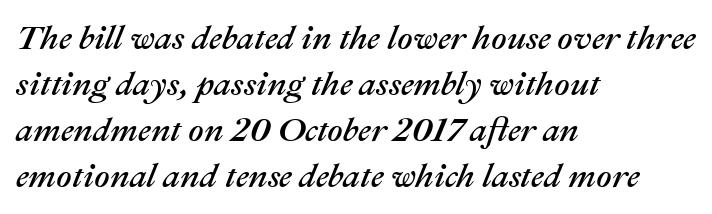
The image shows 34 px text type, italic (leaning right); set left-aligned, normal line spacing (1.35x), normal letter spacing, not underlined; medium stroke contrast and a medium x-height.
